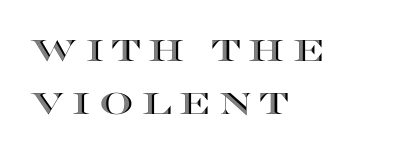
This is roman type, the default non-slanted kind. Rule under the text: the space is simply empty. Think of a printed novel: that variable character pitch is what you see here. Inter-character spacing is expanded well beyond the font's built-in metrics.
